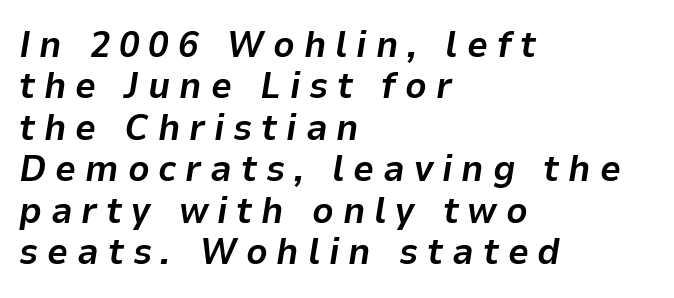
{"italic": "yes", "lean": "right", "slant_degrees": 9, "bold": "yes", "weight": "bold", "width": "normal", "stroke_contrast": "low", "x_height": "medium", "monospaced": "no", "underline": "no", "align": "left", "line_spacing": "tight", "line_spacing_ratio": 1.12, "letter_spacing": "wide", "letter_spacing_em": 0.24, "glyph_px": 37}
